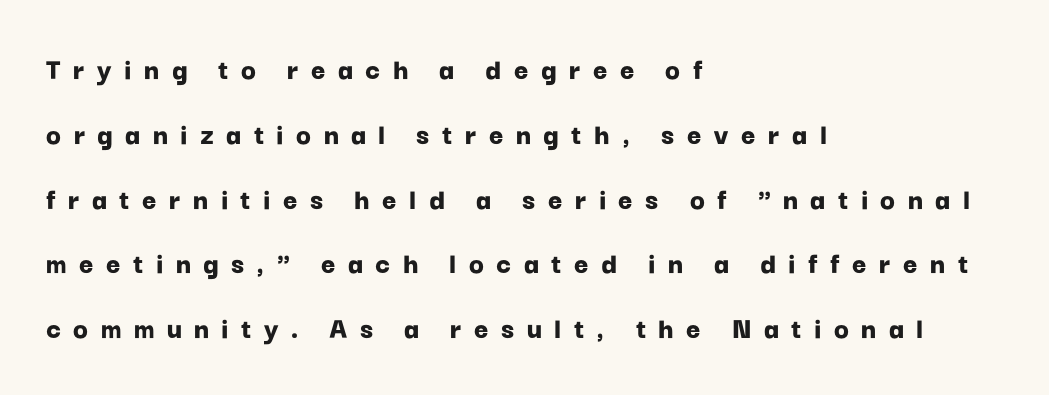
Heft: maximum for text — a bold. Character widths vary here, with narrow letters taking less room than wide ones. Unlike a traditional serif, this face leaves its strokes unadorned. Notice how the passage keeps a crisp vertical edge on the left only. Plain, unruled lines of type. Observe the wide spacing: letters keep a clear distance from each other.
